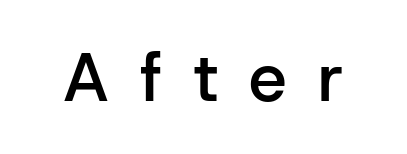
The string is rendered with underlining switched off. These lines were composed using upright roman letters. Summary of weight: moderately heavy, a semibold. Substantial extra tracking has been applied to these lines. The passage shown is typed in a proportional face where columns would drift.
